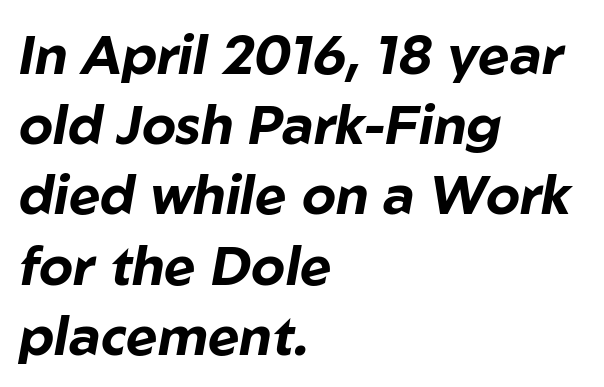
Q: Is the text bold? A: Yes.
Q: Is the text italic (slanted)? A: Yes, it leans right by about 10 degrees.
Q: Is the text underlined? A: No.
Q: How is the paragraph aligned? A: Left-aligned.
Q: Is the spacing between letters normal or unusually wide? A: Normal.
Q: Is the spacing between lines tight, normal or loose? A: Normal.
Q: Width (condensed, normal, or wide)? A: Normal.
Q: Stroke contrast? A: Low.
Q: x-height? A: Medium.
Q: Monospaced? A: No.
